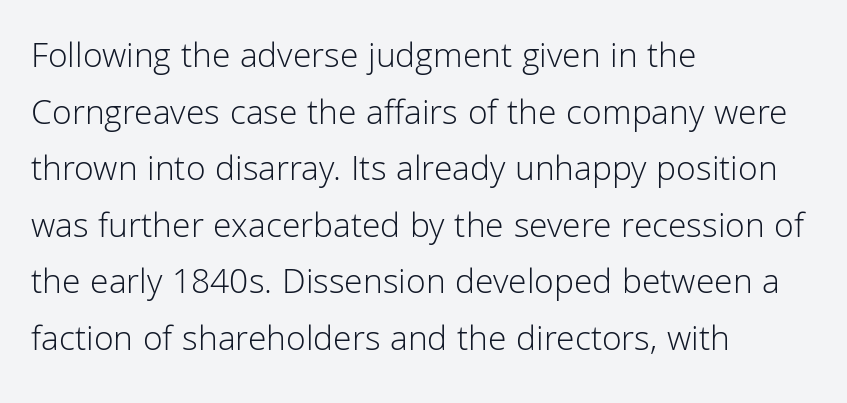
Tracking value appears to be zero — textbook default spacing. The passage shown is typed in a proportional face where columns would drift. The rag falls on the right side of this text block. Typographically, this falls in the sans-serif category.
